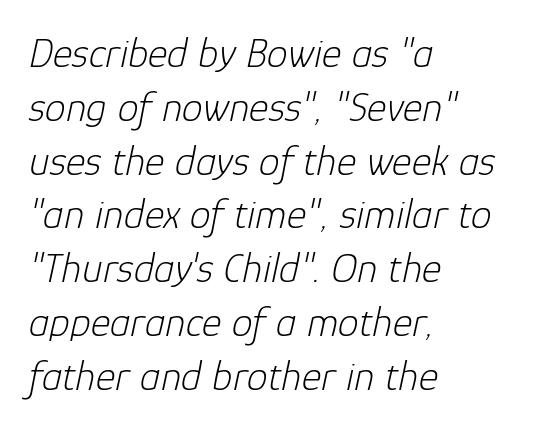
Stems and bowls with no extra thickness — not bold. Is this a fixed-width face? No — the glyphs have proportional, varying widths. Look at the tracking — it's just the regular setting, nothing added. Plain, unruled lines of type. In terms of posture, this sample is oblique.
